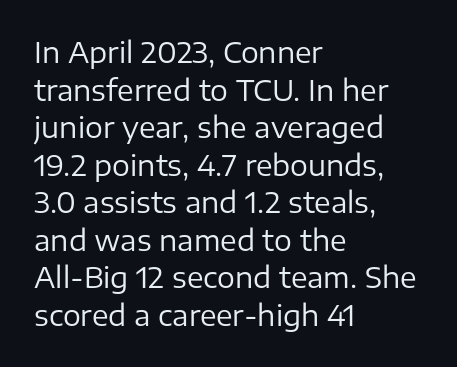
Q: Is the text bold? A: No.
Q: Is the text italic (slanted)? A: No, it is upright.
Q: Is the typeface a serif or a sans-serif typeface? A: Sans-serif.
Q: Is the text underlined? A: No.
Q: How is the paragraph aligned? A: Left-aligned.
Q: Is the spacing between letters normal or unusually wide? A: Normal.
Q: Is the spacing between lines tight, normal or loose? A: Normal.
Q: Width (condensed, normal, or wide)? A: Normal.
Q: Stroke contrast? A: Low.
Q: x-height? A: Medium.
Q: Monospaced? A: No.
